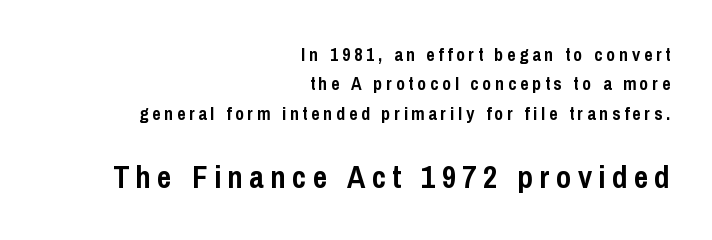
Regular leading. Spacing verdict: proportional, widths tailored to each character. A sans-serif font was chosen for this passage. Here the glyphs are tracked loosely, breaking word shapes into spaced letters. Which chunk is bigger? The second one — the bottom block dwarfs the top. Tall strokes in this sample are plumb rather than angled.
